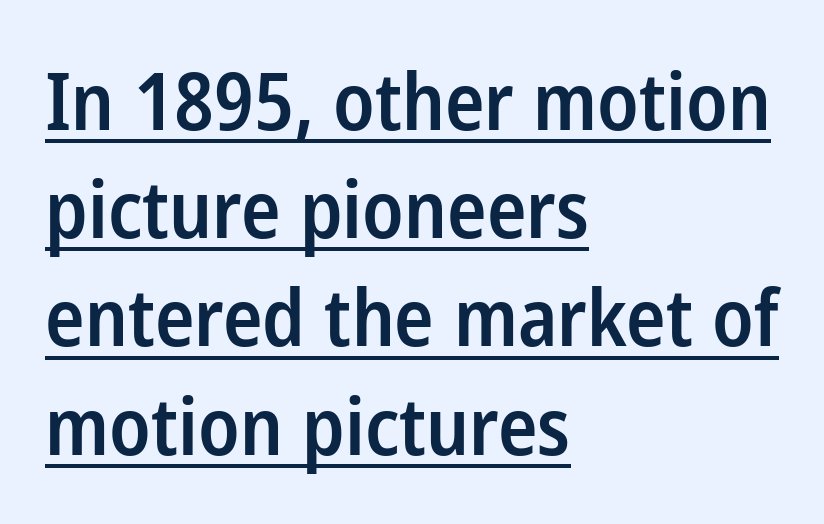
I'd call this a sans setting — the letters go barefoot. The passage is arranged the way most books set body copy — flush left. Students, this is semibold: more ink than regular, less than bold. This sample carries an underscore along the baseline area. This block has exactly the height ordinary leading produces.
